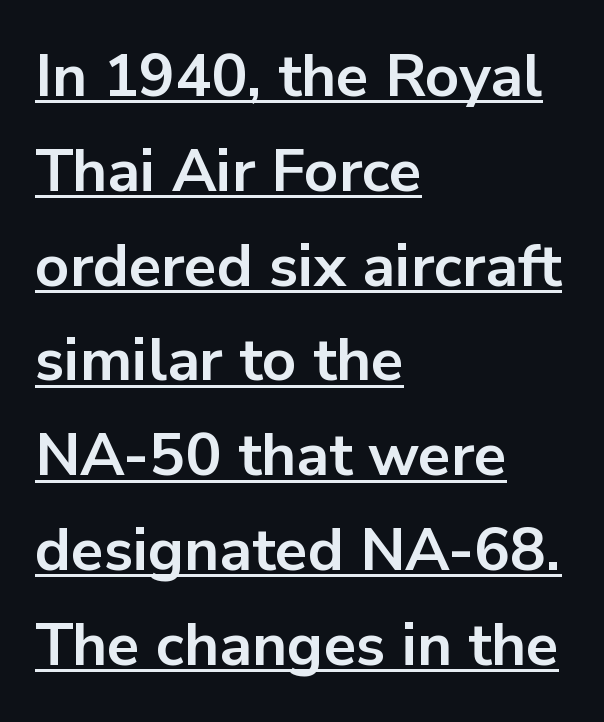
The horizontal fit of the characters is conventional and even. These lines are rendered in a variable-pitch font. Each line starts at the same left margin while the right side varies. Leading matches the norm, producing a regular column.
